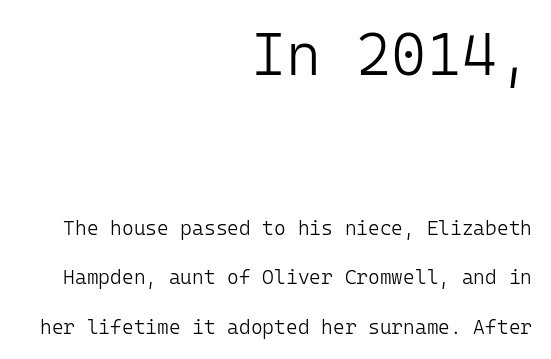
{"serif": "no", "italic": "no", "bold": "no", "weight": "light", "width": "normal", "stroke_contrast": "low", "x_height": "medium", "monospaced": "yes", "underline": "no", "align": "right", "line_spacing": "loose", "line_spacing_ratio": 2.48, "letter_spacing": "normal", "letter_spacing_em": 0.0, "larger_block": "first", "size_ratio": 3.0, "glyph_px": 60}
